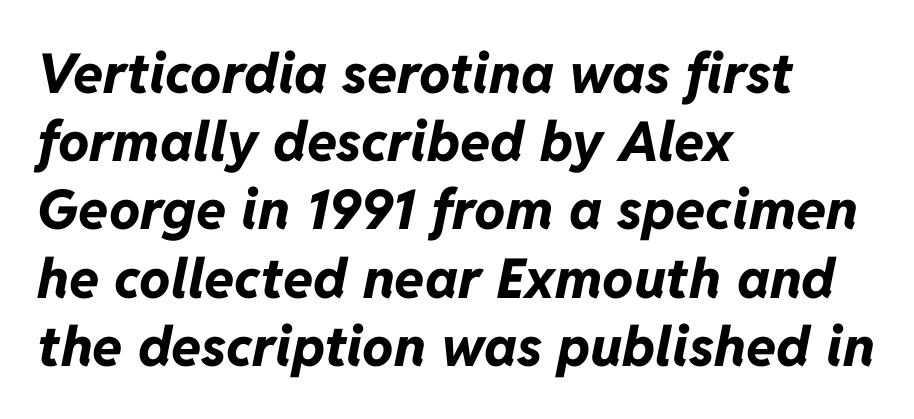
The image shows 55 px bold type, italic (leaning right); set left-aligned, line spacing 1.24x, normal letter spacing, not underlined; low stroke contrast and a medium x-height.
